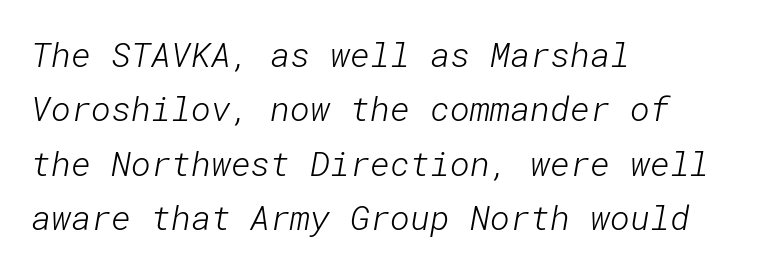
Q: Is the text bold? A: No.
Q: Is the typeface a serif or a sans-serif typeface? A: Sans-serif.
Q: Is the text underlined? A: No.
Q: How is the paragraph aligned? A: Left-aligned.
Q: Is the spacing between letters normal or unusually wide? A: Normal.
Q: Is the spacing between lines tight, normal or loose? A: Normal.
Q: Width (condensed, normal, or wide)? A: Normal.
Q: Stroke contrast? A: Low.
Q: x-height? A: Medium.
